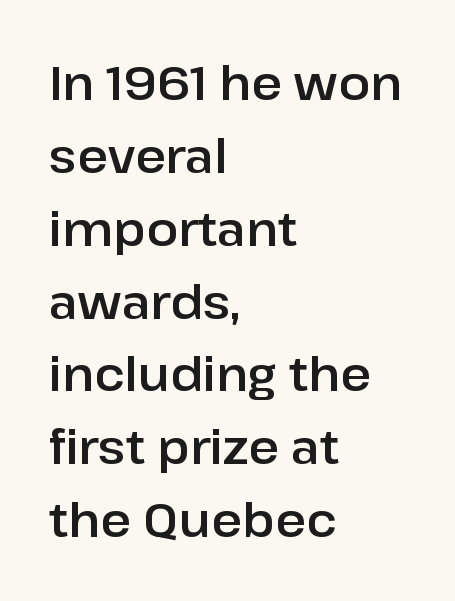
{"serif": "no", "italic": "no", "width": "normal", "stroke_contrast": "low", "x_height": "medium", "monospaced": "no", "underline": "no", "align": "left", "line_spacing": "normal", "line_spacing_ratio": 1.55, "letter_spacing": "normal", "letter_spacing_em": 0.0, "glyph_px": 47}
